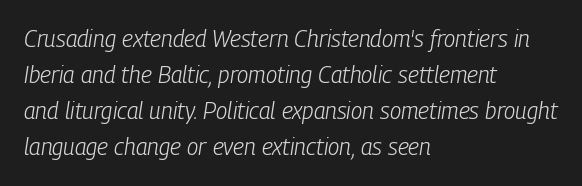
The image shows 23 px text type, italic (leaning right); set left-aligned, normal line spacing (1.57x), normal letter spacing, not underlined.
